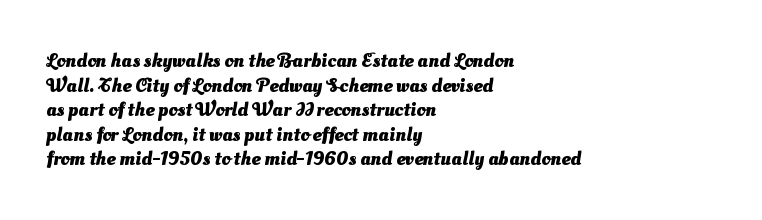
{"bold": "yes", "underline": "no", "align": "left", "line_spacing_ratio": 1.23, "letter_spacing": "normal", "letter_spacing_em": 0.0, "glyph_px": 20}
